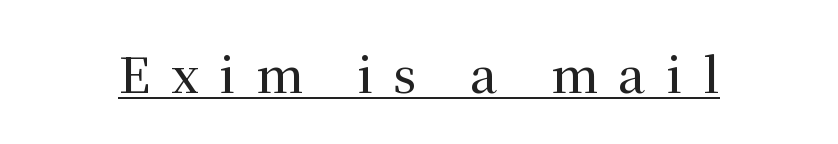
Q: Is the text italic (slanted)? A: No, it is upright.
Q: Is the typeface a serif or a sans-serif typeface? A: Serif.
Q: Is the text underlined? A: Yes.
Q: Is the spacing between letters normal or unusually wide? A: Unusually wide.
Q: Width (condensed, normal, or wide)? A: Normal.
Q: Stroke contrast? A: Medium.
Q: x-height? A: Medium.
Q: Monospaced? A: No.
